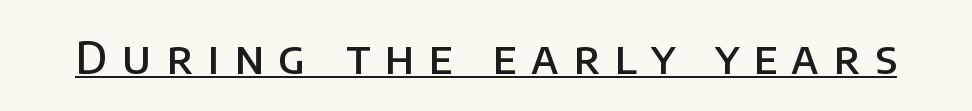
{"serif": "no", "italic": "no", "bold": "semi", "weight": "semibold", "width": "normal", "stroke_contrast": "low", "x_height": "large", "monospaced": "no", "underline": "yes", "letter_spacing": "wide", "letter_spacing_em": 0.32, "glyph_px": 45}
